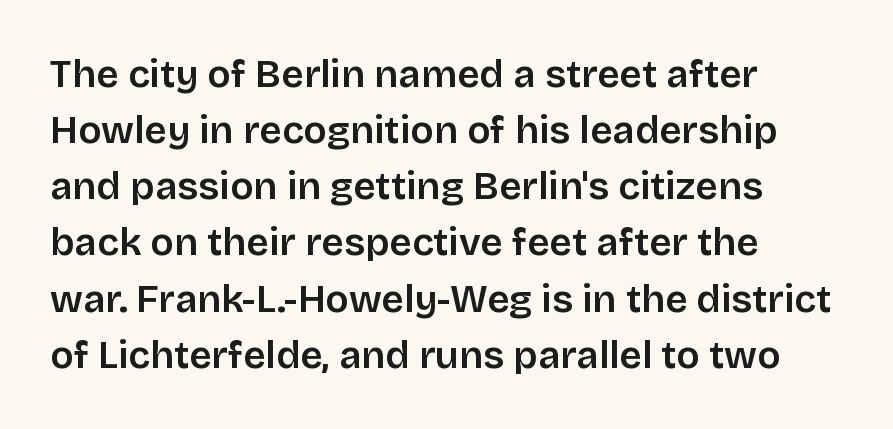
Spacing between characters is what you'd get straight out of the box. The area under the type is left untouched. Are there feet on the stems? There aren't — it's a sans. A typesetter would call this proportional, since set widths differ per character. These lines were composed using upright roman letters.
